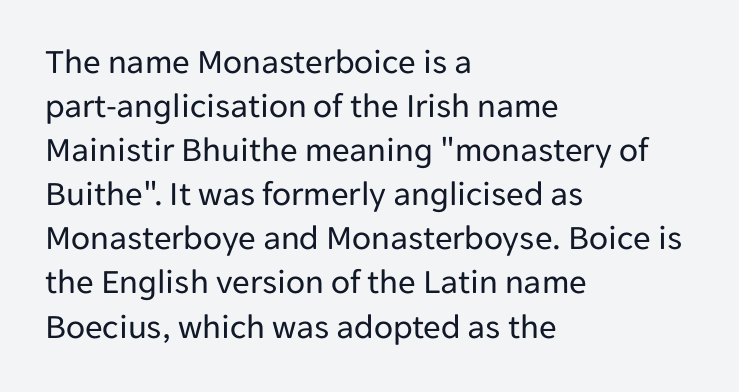
Q: Is the text bold? A: No.
Q: Is the text italic (slanted)? A: No, it is upright.
Q: Is the typeface a serif or a sans-serif typeface? A: Sans-serif.
Q: Is the text underlined? A: No.
Q: How is the paragraph aligned? A: Left-aligned.
Q: Is the spacing between letters normal or unusually wide? A: Normal.
Q: Is the spacing between lines tight, normal or loose? A: Normal.
Q: Width (condensed, normal, or wide)? A: Normal.
Q: Stroke contrast? A: Low.
Q: x-height? A: Medium.
Q: Monospaced? A: No.
